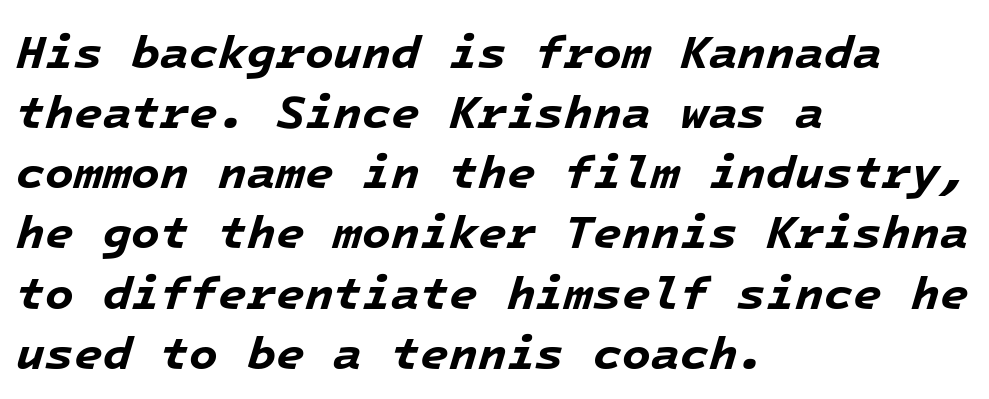
As a designer I'd log this as weight 700, bold. Reading down the block, your eye returns to a fixed left position each line. These lines keep a tight, regular rhythm from letter to letter. The string is rendered with underlining switched off. Here the designer chose a console-style face with uniform glyph widths. This sample keeps an unexceptional amount of space between lines.
